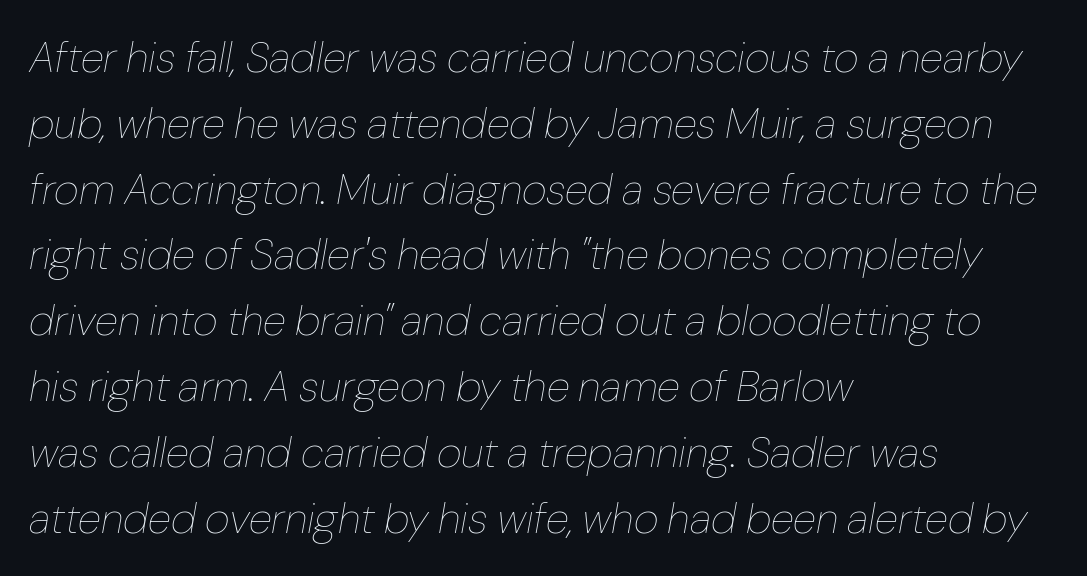
Note the varied advance widths — an 'i' is clearly narrower than an 'm'. Rows of type keep a routine distance in the vertical direction. Is the letter spacing exaggerated? No — it looks like the ordinary default. A clean baseline with only descenders dipping below it. Teacher's note: observe the even left margin — that is flush-left alignment.
